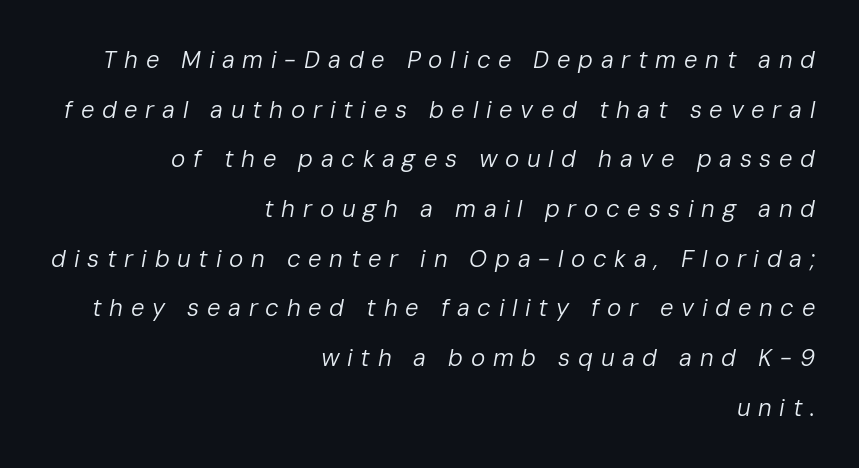
Q: Is the text bold? A: No.
Q: Is the text italic (slanted)? A: Yes, it leans right by about 10 degrees.
Q: Is the text underlined? A: No.
Q: How is the paragraph aligned? A: Right-aligned.
Q: Is the spacing between letters normal or unusually wide? A: Unusually wide.
Q: Is the spacing between lines tight, normal or loose? A: Loose.
